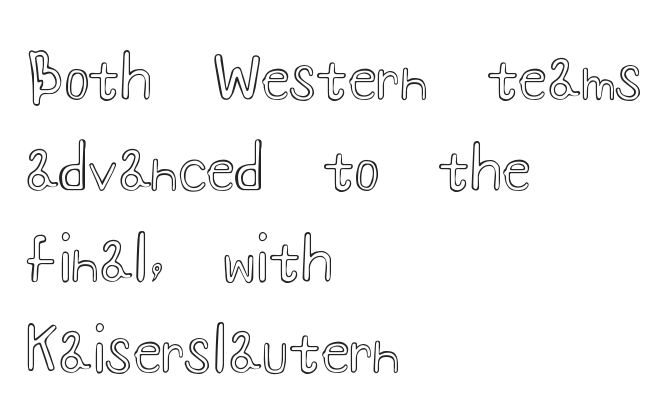
The type sits square on the baseline with zero lean. Nobody drew a line under any word here. Compared with a centered layout, this one pins lines to the left instead. Caption: standard tracking, unaltered. Here the designer chose a conventional face with non-uniform glyph widths. A typesetter would call this leading conventional body-copy spacing.
